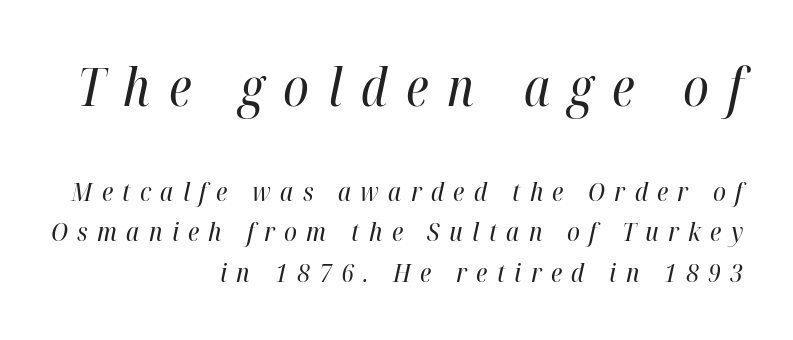
Q: Is the text bold? A: No.
Q: Is the text italic (slanted)? A: Yes, it leans right by about 12 degrees.
Q: Is the text underlined? A: No.
Q: How is the paragraph aligned? A: Right-aligned.
Q: Is the spacing between letters normal or unusually wide? A: Unusually wide.
Q: Is the spacing between lines tight, normal or loose? A: Normal.
Q: Which block of text is set in a larger size, the first (top) or the second (bottom)? A: The first (top) one.
Q: Width (condensed, normal, or wide)? A: Condensed.
Q: Stroke contrast? A: High.
Q: x-height? A: Medium.
Q: Monospaced? A: No.
